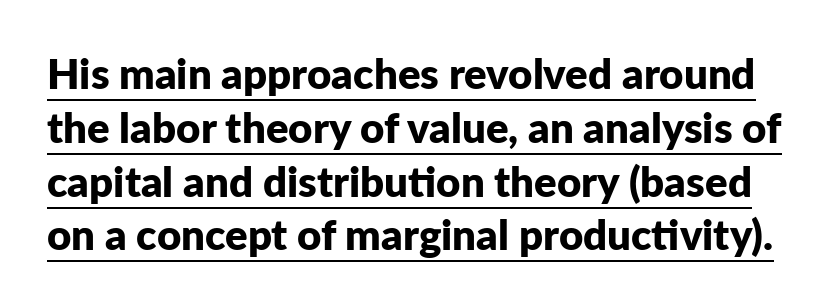
{"serif": "no", "italic": "no", "bold": "yes", "weight": "bold", "width": "normal", "stroke_contrast": "low", "x_height": "medium", "monospaced": "no", "underline": "yes", "line_spacing": "normal", "line_spacing_ratio": 1.28, "letter_spacing": "normal", "letter_spacing_em": 0.0, "glyph_px": 42}
